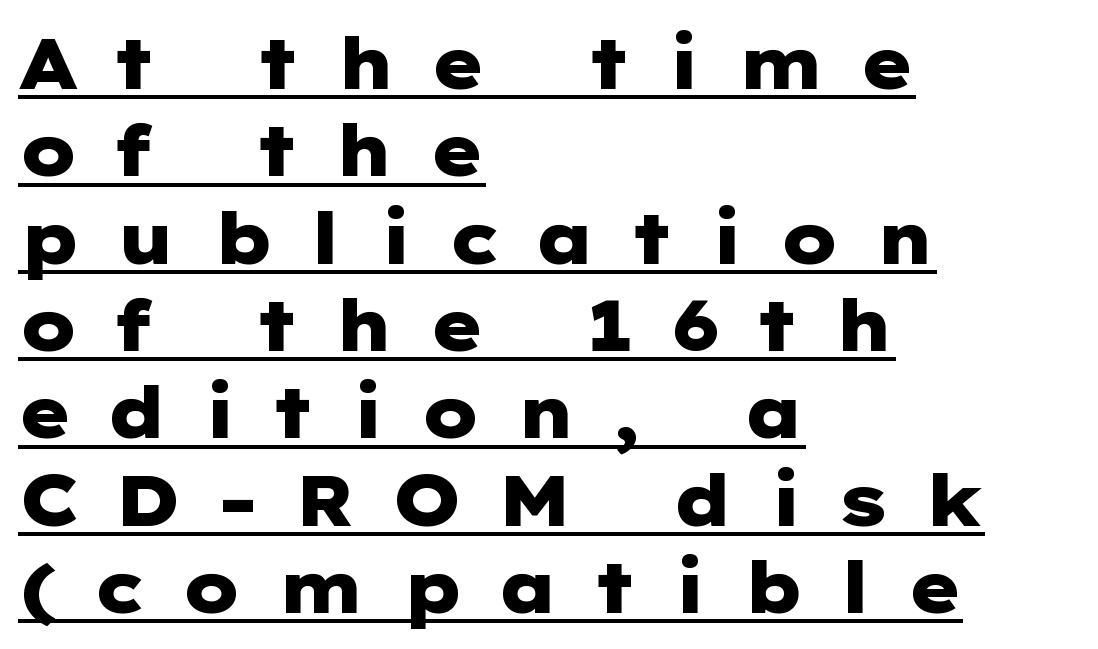
{"serif": "no", "italic": "no", "bold": "yes", "weight": "heavy", "width": "wide", "stroke_contrast": "low", "x_height": "medium", "underline": "yes", "align": "left", "line_spacing_ratio": 1.23, "letter_spacing": "wide", "letter_spacing_em": 0.48, "glyph_px": 71}
